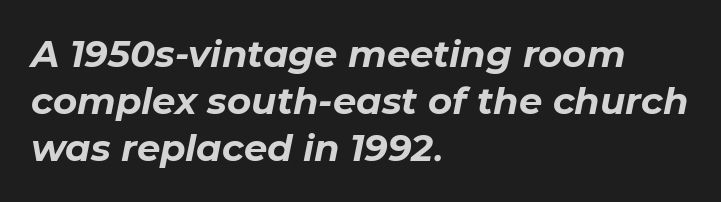
Q: Is the text bold? A: Yes.
Q: Is the text italic (slanted)? A: Yes, it leans right by about 11 degrees.
Q: Is the text underlined? A: No.
Q: How is the paragraph aligned? A: Left-aligned.
Q: Is the spacing between letters normal or unusually wide? A: Normal.
Q: Is the spacing between lines tight, normal or loose? A: Normal.
Q: Width (condensed, normal, or wide)? A: Normal.
Q: Stroke contrast? A: Low.
Q: x-height? A: Medium.
Q: Monospaced? A: No.
